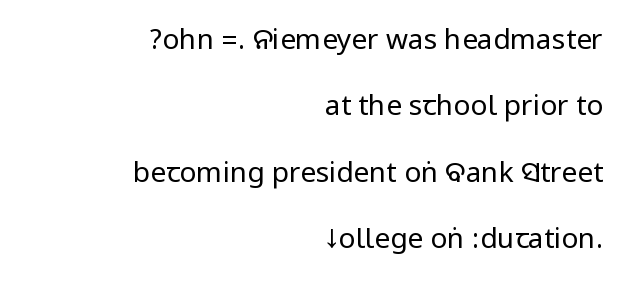
The image shows 28 px regular-weight, condensed sans-serif type, upright; set right-aligned, loose line spacing (2.37x), normal letter spacing, not underlined; low stroke contrast.
